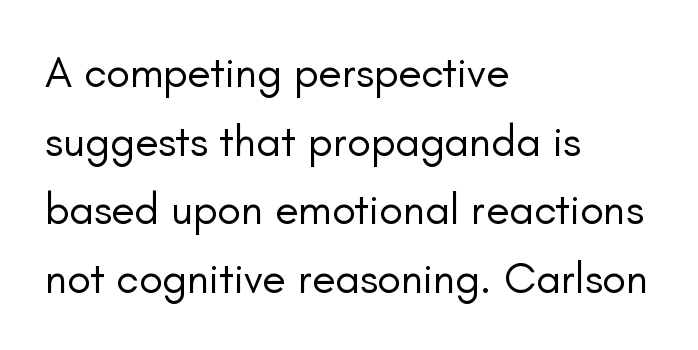
Reading down the block, your eye returns to a fixed left position each line. To sum up the face: it is a sans, with no serifs. The letters sit at their default tracking, neither squeezed nor spread. The face looks like a standard text weight, possibly lighter. Lines of text with bare space underneath. The leading is moderate, giving the passage an even texture.
